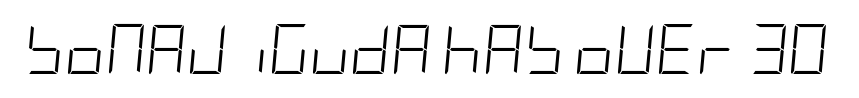
Q: Is the text bold? A: No.
Q: Is the text italic (slanted)? A: Yes, it leans right by about 5 degrees.
Q: Is the text underlined? A: No.
Q: Is the spacing between letters normal or unusually wide? A: Normal.
Q: Width (condensed, normal, or wide)? A: Condensed.
Q: Stroke contrast? A: Low.
Q: x-height? A: Large.
